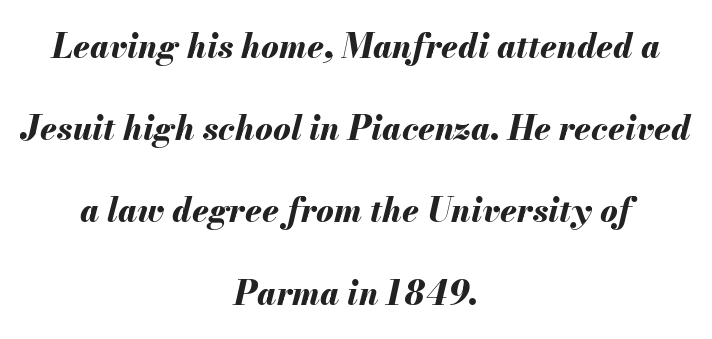
Look at the stroke-to-counter ratio: heavy, a bold. Looks like regular typesetting: each glyph gets only the width it needs. Leading: increased. Beneath every word, the page is bare. Horizontal alignment here is central, giving a formal, balanced look. The letters sit at their default tracking, neither squeezed nor spread.
